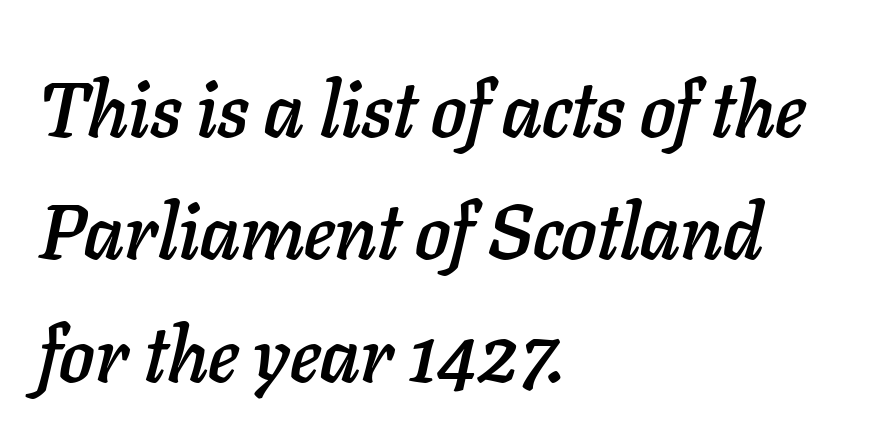
Q: Is the text italic (slanted)? A: Yes, it leans right by about 11 degrees.
Q: Is the text underlined? A: No.
Q: How is the paragraph aligned? A: Left-aligned.
Q: Is the spacing between letters normal or unusually wide? A: Normal.
Q: Is the spacing between lines tight, normal or loose? A: Normal.
Q: Width (condensed, normal, or wide)? A: Normal.
Q: Stroke contrast? A: Low.
Q: x-height? A: Medium.
Q: Monospaced? A: No.
